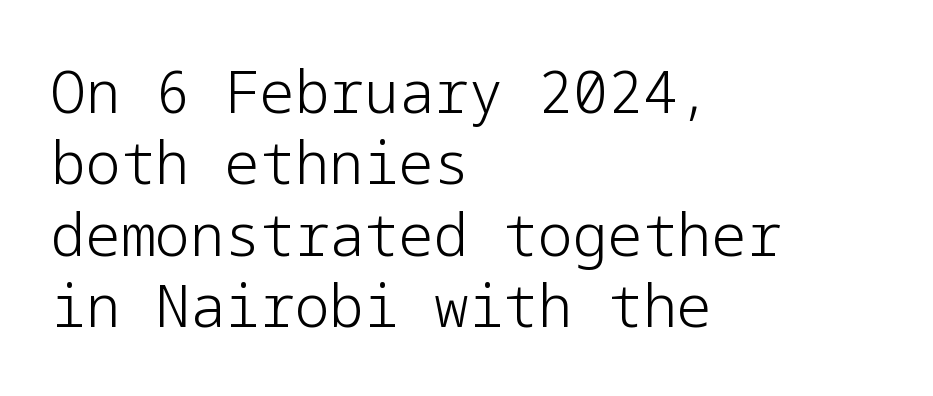
The axis of the letterforms is exactly vertical. Unlike a traditional serif, this face leaves its strokes unadorned. Stroke thickness stays within the range of a standard reading face or lighter. Each line starts at the same left margin while the right side varies.
